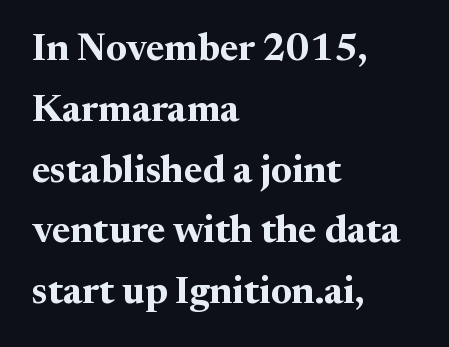
The image shows 38 px bold serif type, upright; set left-aligned, normal line spacing (1.6x), normal letter spacing, not underlined; medium stroke contrast and a medium x-height.
